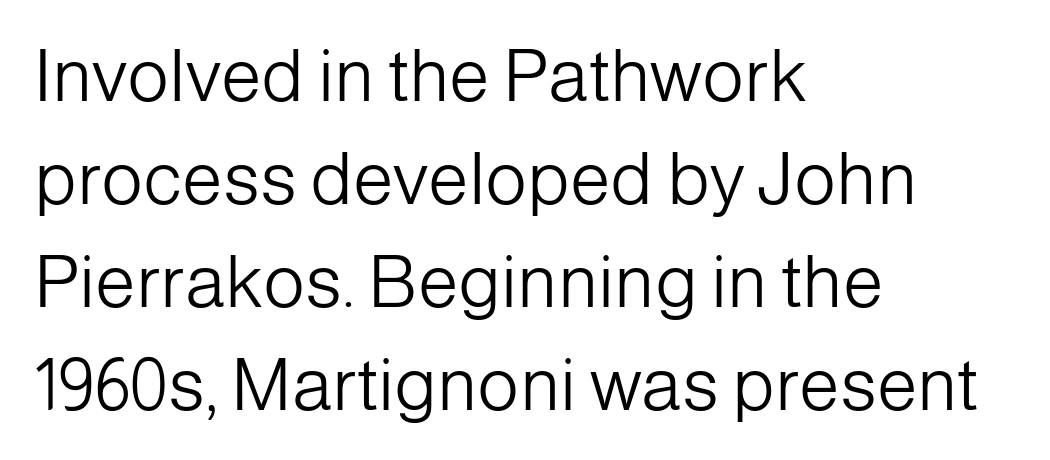
Each letter keeps its own natural width here, so spacing adapts to shape. The type sits square on the baseline with zero lean. Regarding leading, the lines here are spaced in the standard way. The space beneath each line is pristine and unruled. Is this a sans? Yes — the strokes have no serifs.
